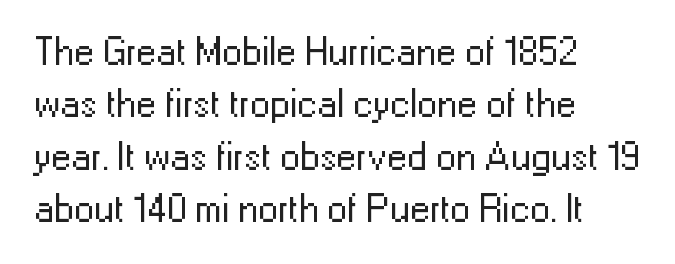
Q: Is the text bold? A: No.
Q: Is the text italic (slanted)? A: No, it is upright.
Q: Is the typeface a serif or a sans-serif typeface? A: Sans-serif.
Q: Is the text underlined? A: No.
Q: How is the paragraph aligned? A: Left-aligned.
Q: Is the spacing between letters normal or unusually wide? A: Normal.
Q: Is the spacing between lines tight, normal or loose? A: Normal.
Q: Width (condensed, normal, or wide)? A: Normal.
Q: Stroke contrast? A: Low.
Q: x-height? A: Medium.
Q: Monospaced? A: No.
